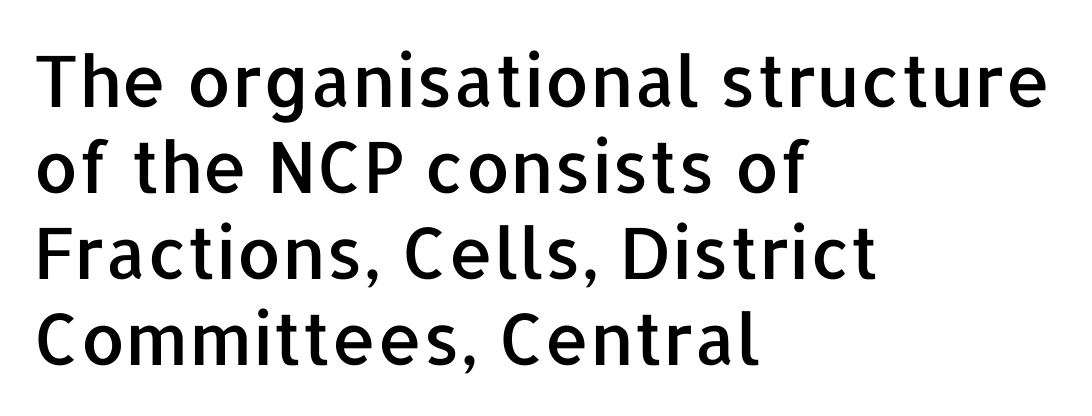
The image shows 71 px sans-serif type, upright; set left-aligned, line spacing 1.21x, normal letter spacing, not underlined; low stroke contrast and a medium x-height.
